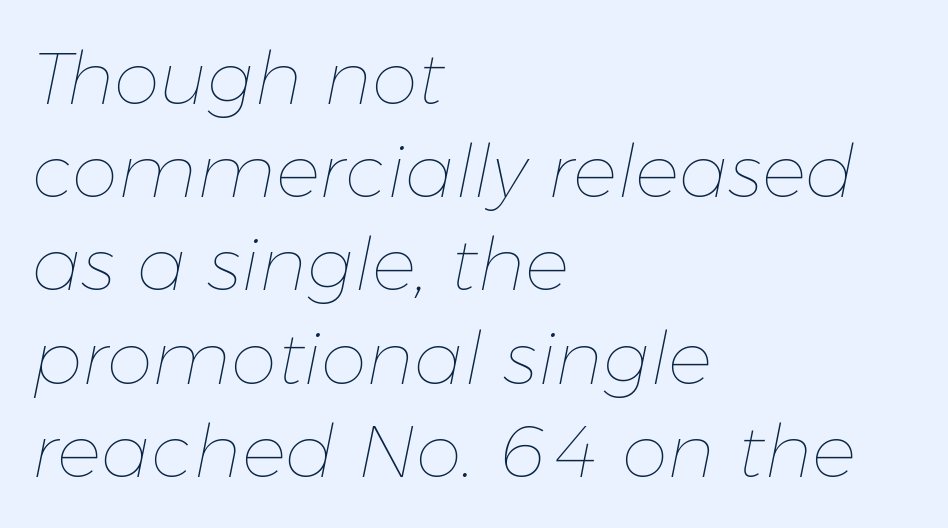
The image shows 74 px thin type, italic (leaning right); set left-aligned, normal line spacing (1.26x), normal letter spacing, not underlined; low stroke contrast and a medium x-height.
